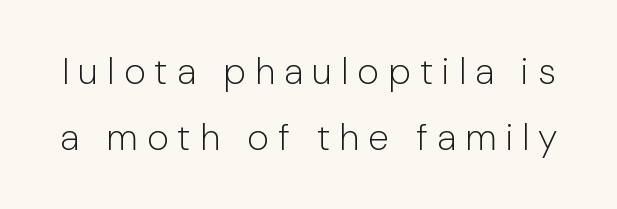
The image shows 37 px light sans-serif type, upright; set line spacing 1.78x, unusually wide letter spacing (+0.25 em), not underlined; low stroke contrast and a medium x-height.
